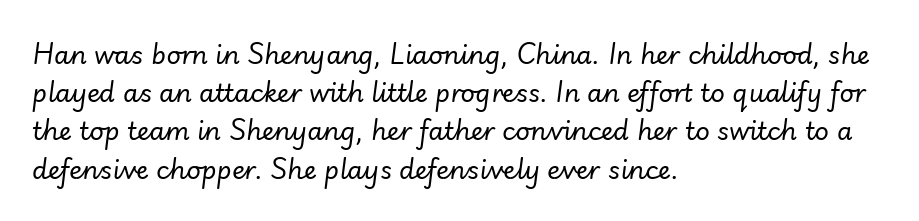
The image shows 25 px text type, italic (leaning right); set left-aligned, normal line spacing (1.53x), normal letter spacing, not underlined.
